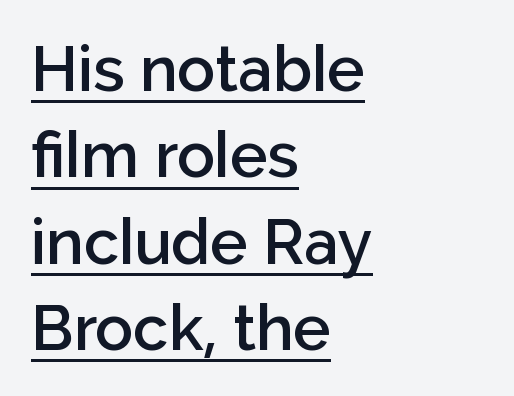
A baseline rule has been typeset under these characters. Between one letter and the next there's only the usual sliver of space. Vertical spacing — default. The specimen reads as upright at a glance. Alignment: flush left. Is this a fixed-width face? No — the glyphs have proportional, varying widths.
